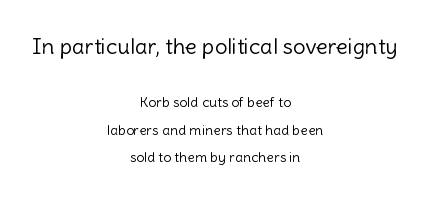
The image shows 22 px text type, upright; set centered, loose line spacing (1.97x), normal letter spacing, not underlined; the first (top) block is 1.57x larger.
